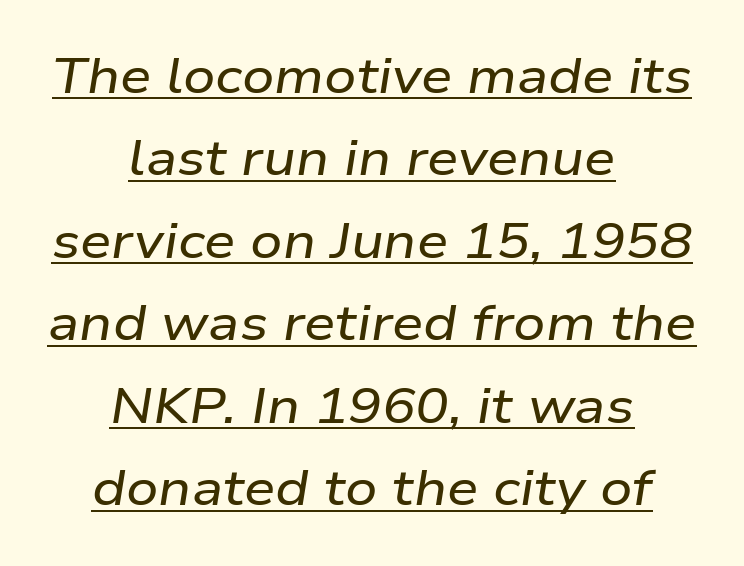
Q: Is the text italic (slanted)? A: Yes, it leans right by about 9 degrees.
Q: Is the text underlined? A: Yes.
Q: How is the paragraph aligned? A: Centered.
Q: Is the spacing between letters normal or unusually wide? A: Normal.
Q: Is the spacing between lines tight, normal or loose? A: Normal.
Q: Width (condensed, normal, or wide)? A: Wide.
Q: Stroke contrast? A: Low.
Q: x-height? A: Medium.
Q: Monospaced? A: No.
